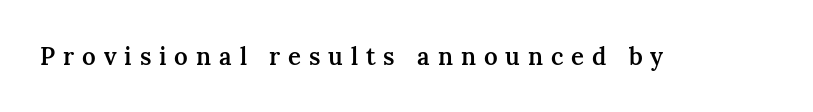
The image shows 24 px text type, upright; set unusually wide letter spacing (+0.33 em), not underlined.
